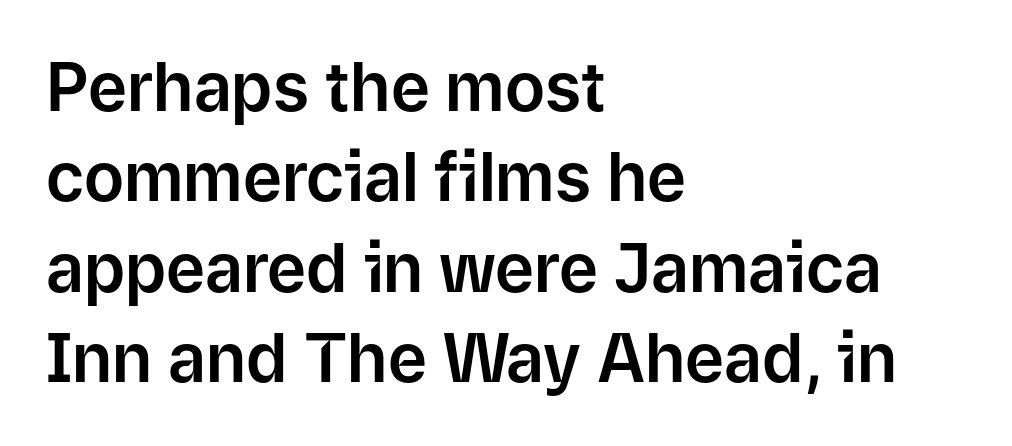
The image shows 67 px sans-serif type, upright; set left-aligned, normal line spacing (1.35x), normal letter spacing, not underlined; low stroke contrast and a medium x-height.
